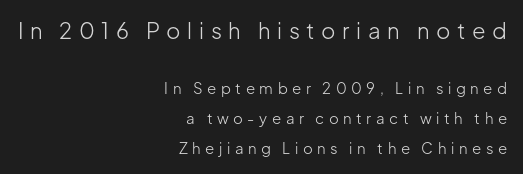
The image shows 22 px text type, upright; set right-aligned, loose line spacing (2.0x), unusually wide letter spacing (+0.3 em), not underlined; the first (top) block is 1.47x larger.
